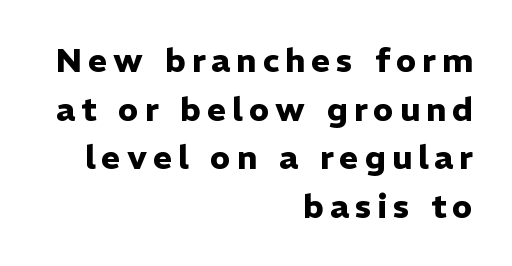
{"serif": "no", "italic": "no", "bold": "yes", "weight": "heavy", "width": "normal", "stroke_contrast": "low", "x_height": "medium", "monospaced": "no", "underline": "no", "align": "right", "line_spacing": "normal", "line_spacing_ratio": 1.47, "glyph_px": 33}
